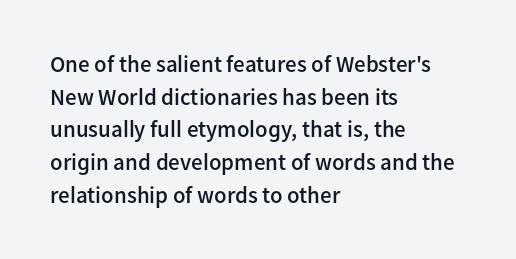
The image shows 23 px text type, upright; set left-aligned, normal line spacing (1.42x), normal letter spacing, not underlined.
